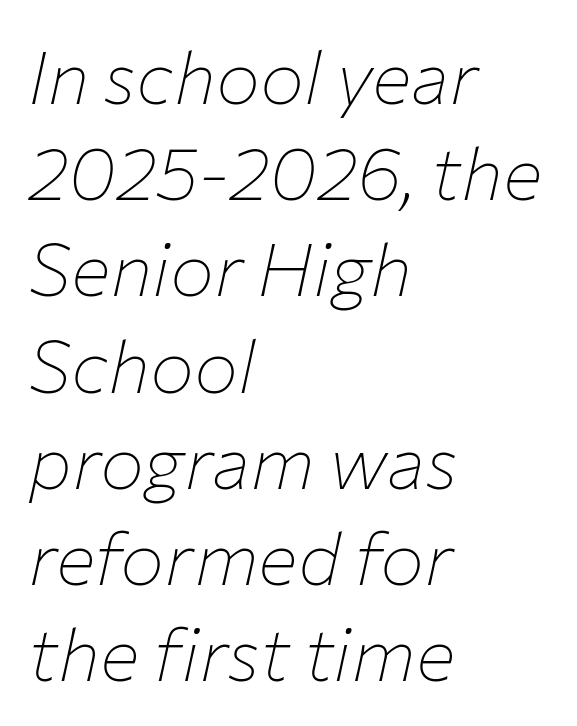
The image shows 74 px thin type, italic (leaning right); set left-aligned, normal line spacing (1.3x), normal letter spacing, not underlined; low stroke contrast and a medium x-height.
